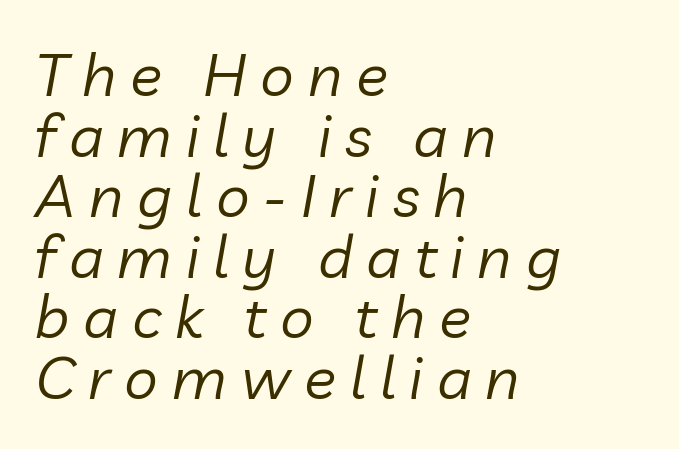
Quick note: underline off. Nothing heavy about these letters — not bold at all. One glance says dense: line gaps are narrower than usual. In terms of letterspacing, this is a distinctly airy, spread setting. The compositor pushed each line to the left boundary. The whole block is typeset with a tilt.
